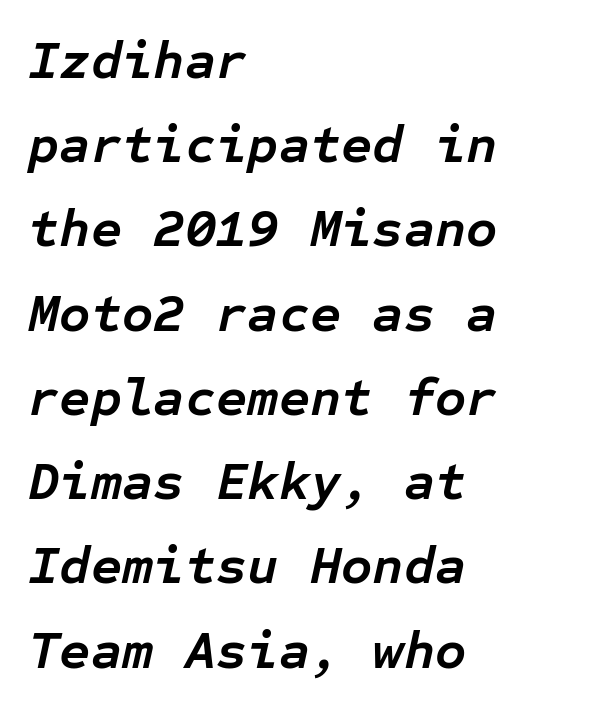
Q: Is the text bold? A: Yes.
Q: Is the text italic (slanted)? A: Yes, it leans right by about 12 degrees.
Q: Is the text underlined? A: No.
Q: How is the paragraph aligned? A: Left-aligned.
Q: Is the spacing between letters normal or unusually wide? A: Normal.
Q: Is the spacing between lines tight, normal or loose? A: Normal.
Q: Width (condensed, normal, or wide)? A: Normal.
Q: Stroke contrast? A: Low.
Q: x-height? A: Medium.
Q: Monospaced? A: Yes.
